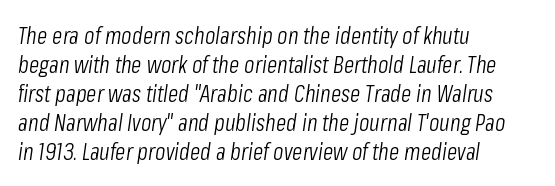
The specimen omits any rule beneath the text block's lines. The typesetter chose a ragged-right arrangement here. Every character sits at an angle, as italics do. Standard letterfit; no display-style spreading of the glyphs. No chunkiness to these letters — they're not bold.
